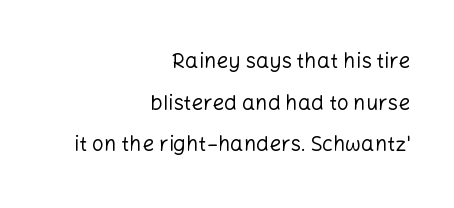
{"italic": "no", "bold": "no", "underline": "no", "align": "right", "line_spacing": "loose", "line_spacing_ratio": 1.98, "letter_spacing": "normal", "letter_spacing_em": 0.0, "glyph_px": 21}
